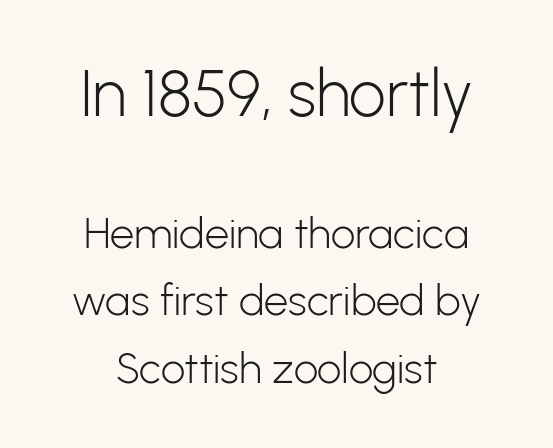
{"serif": "no", "italic": "no", "bold": "no", "weight": "light", "width": "normal", "stroke_contrast": "low", "x_height": "medium", "monospaced": "no", "underline": "no", "line_spacing": "normal", "line_spacing_ratio": 1.56, "letter_spacing": "normal", "letter_spacing_em": 0.0, "larger_block": "first", "size_ratio": 1.51, "glyph_px": 65}
